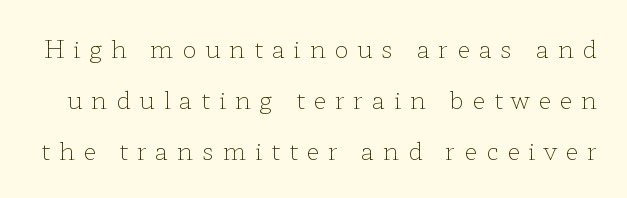
{"italic": "no", "bold": "no", "underline": "no", "line_spacing": "loose", "line_spacing_ratio": 2.13, "letter_spacing": "wide", "letter_spacing_em": 0.36, "glyph_px": 24}
